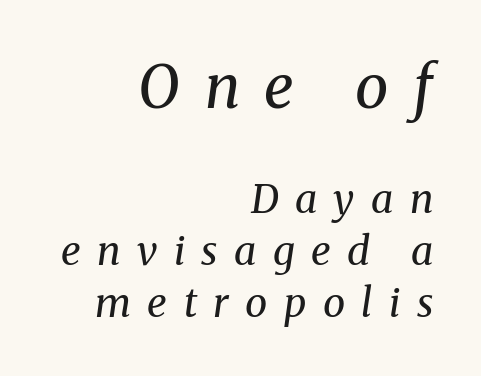
The image shows 60 px regular-weight serif type, italic (leaning right); set right-aligned, normal line spacing (1.29x), unusually wide letter spacing (+0.41 em), not underlined; the first (top) block is 1.5x larger; medium stroke contrast and a medium x-height.
